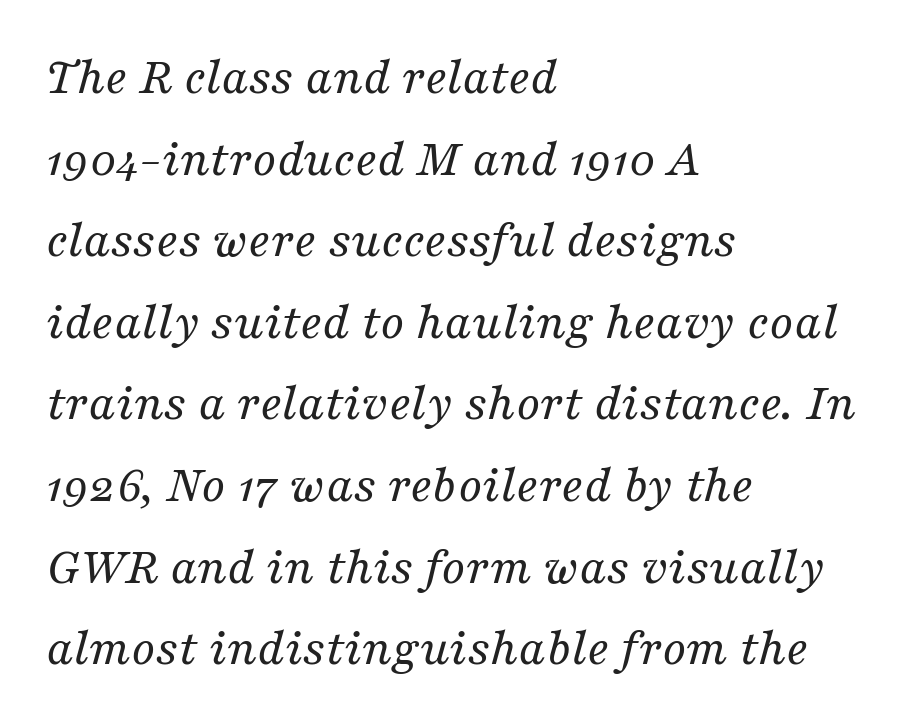
{"serif": "yes", "italic": "yes", "lean": "right", "slant_degrees": 16, "bold": "no", "weight": "regular", "width": "normal", "stroke_contrast": "medium", "x_height": "medium", "monospaced": "no", "underline": "no", "align": "left", "line_spacing": "normal", "line_spacing_ratio": 1.54, "letter_spacing": "normal", "letter_spacing_em": 0.0, "glyph_px": 53}
